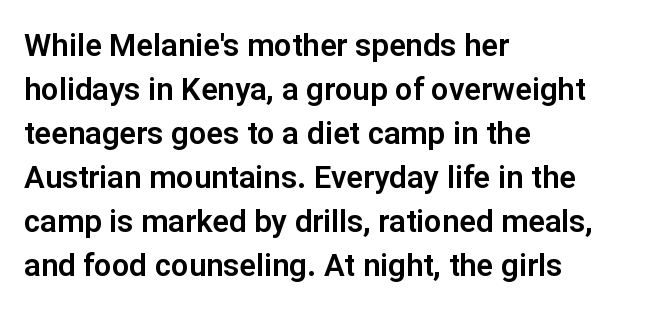
The space directly below the letters is spotless. Line beginnings align vertically; line endings do not. To sum up the face: it is a sans, with no serifs. Each letter keeps its own natural width here, so spacing adapts to shape. Does the leading feel generous? No, just average.
